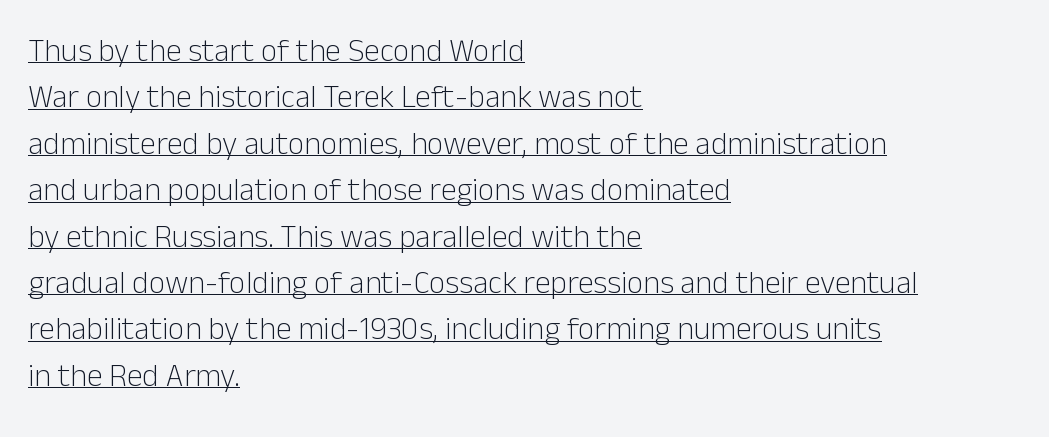
The image shows 32 px light sans-serif type, upright; set left-aligned, normal line spacing (1.45x), normal letter spacing, underlined; low stroke contrast and a medium x-height.
